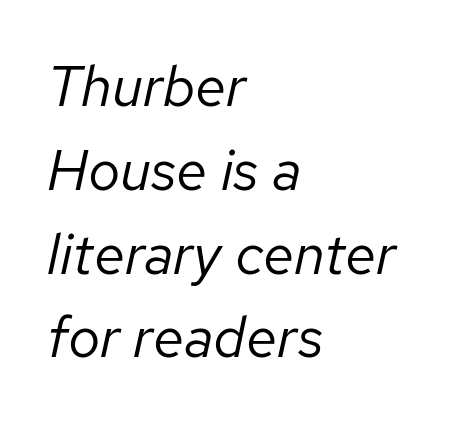
The image shows 57 px regular-weight type, italic (leaning right); set left-aligned, normal line spacing (1.47x), normal letter spacing, not underlined; low stroke contrast and a medium x-height.
